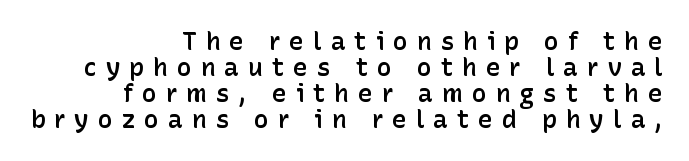
{"italic": "no", "bold": "semi", "underline": "no", "align": "right", "line_spacing": "tight", "line_spacing_ratio": 1.04, "letter_spacing": "wide", "letter_spacing_em": 0.35, "glyph_px": 25}
